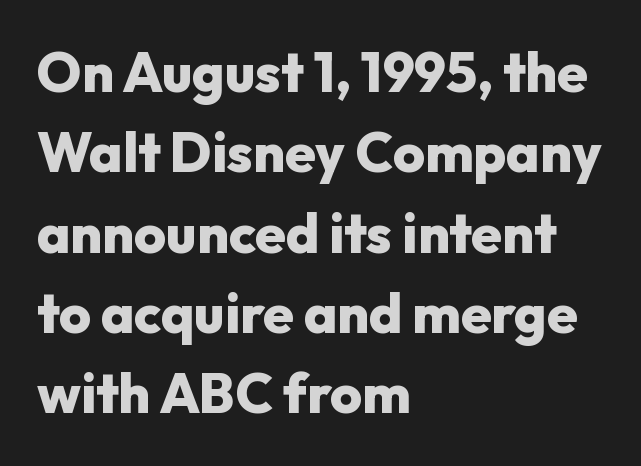
{"serif": "no", "italic": "no", "bold": "yes", "weight": "heavy", "width": "normal", "stroke_contrast": "low", "x_height": "medium", "monospaced": "no", "underline": "no", "align": "left", "line_spacing": "normal", "line_spacing_ratio": 1.46, "letter_spacing": "normal", "letter_spacing_em": 0.0, "glyph_px": 55}
